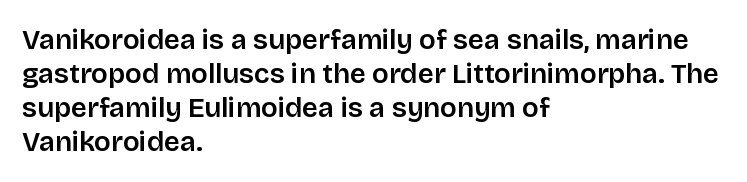
{"serif": "no", "italic": "no", "bold": "semi", "weight": "semibold", "width": "normal", "stroke_contrast": "low", "x_height": "large", "monospaced": "no", "underline": "no", "align": "left", "line_spacing_ratio": 1.22, "letter_spacing": "normal", "letter_spacing_em": 0.0, "glyph_px": 28}
